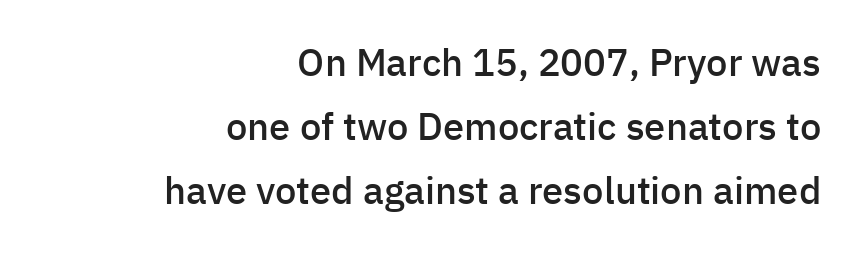
{"serif": "no", "italic": "no", "bold": "semi", "weight": "semibold", "width": "normal", "stroke_contrast": "low", "x_height": "medium", "monospaced": "no", "underline": "no", "align": "right", "line_spacing": "normal", "line_spacing_ratio": 1.69, "letter_spacing": "normal", "letter_spacing_em": 0.0, "glyph_px": 38}
